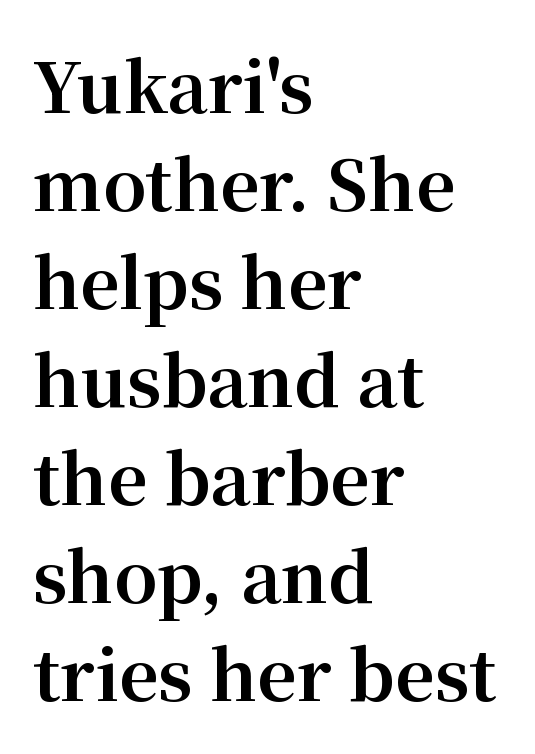
The image shows 69 px bold serif type, upright; set left-aligned, normal line spacing (1.42x), normal letter spacing, not underlined; medium stroke contrast and a medium x-height.
